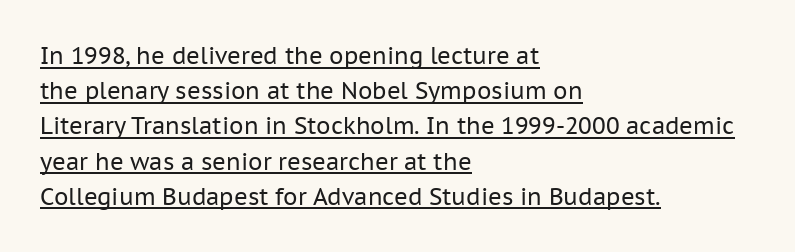
{"italic": "no", "bold": "no", "underline": "yes", "align": "left", "line_spacing": "normal", "line_spacing_ratio": 1.53, "letter_spacing": "normal", "letter_spacing_em": 0.0, "glyph_px": 23}
